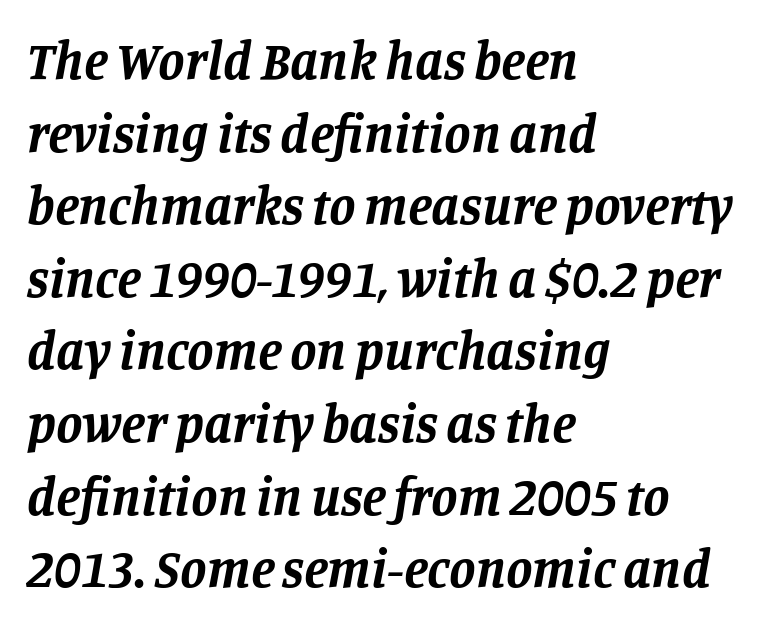
{"serif": "yes", "italic": "yes", "lean": "right", "slant_degrees": 11, "bold": "yes", "weight": "bold", "width": "normal", "stroke_contrast": "low", "x_height": "large", "monospaced": "no", "underline": "no", "align": "left", "line_spacing": "normal", "line_spacing_ratio": 1.37, "letter_spacing": "normal", "letter_spacing_em": 0.0, "glyph_px": 53}
